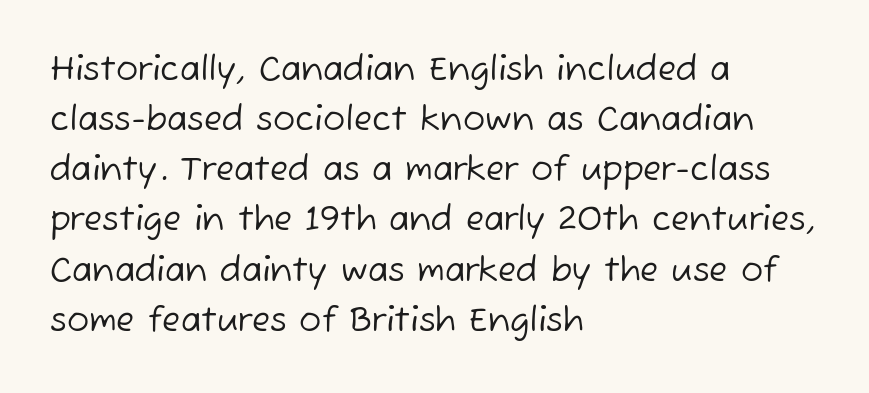
{"serif": "no", "bold": "no", "weight": "regular", "width": "normal", "stroke_contrast": "low", "x_height": "medium", "monospaced": "no", "underline": "no", "align": "left", "line_spacing": "normal", "line_spacing_ratio": 1.52, "letter_spacing": "normal", "letter_spacing_em": 0.0, "glyph_px": 33}
